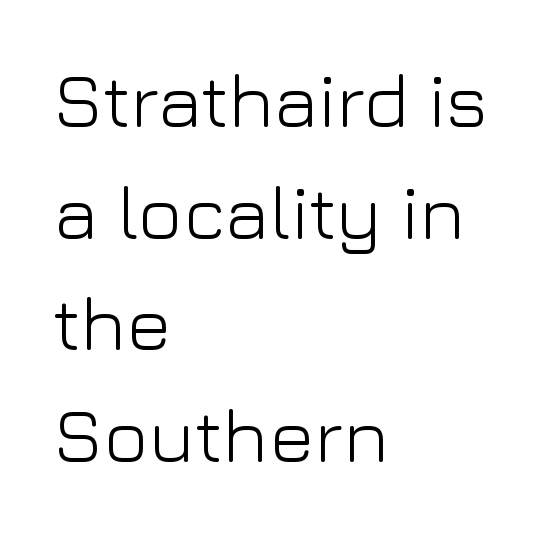
Note the varied advance widths — an 'i' is clearly narrower than an 'm'. Left-aligned paragraph, ragged on the right. Vertically, the passage feels balanced, rows spaced as you'd expect. Is this a sans? Yes — the strokes have no serifs. Decoration check: the copy has no underline.
